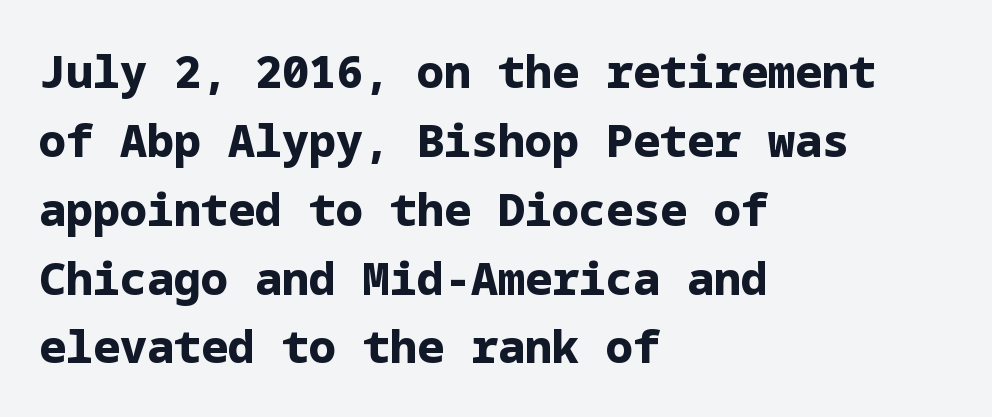
The image shows 45 px bold sans-serif type, upright; set left-aligned, normal line spacing (1.53x), normal letter spacing, not underlined; low stroke contrast and a medium x-height.
